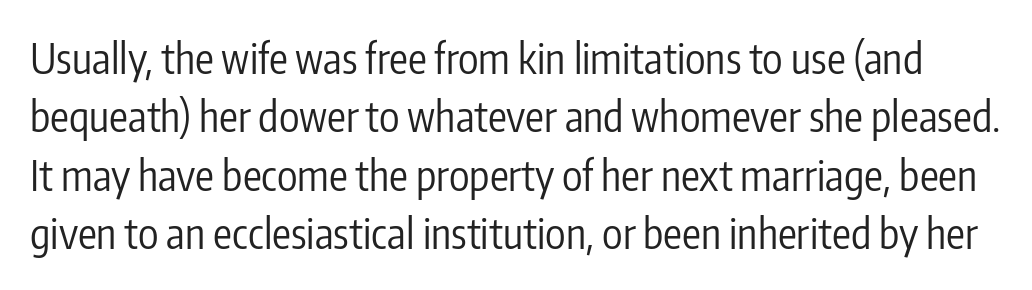
{"serif": "no", "italic": "no", "bold": "no", "weight": "regular", "width": "condensed", "stroke_contrast": "low", "x_height": "medium", "monospaced": "no", "underline": "no", "line_spacing": "normal", "line_spacing_ratio": 1.39, "letter_spacing": "normal", "letter_spacing_em": 0.0, "glyph_px": 42}
